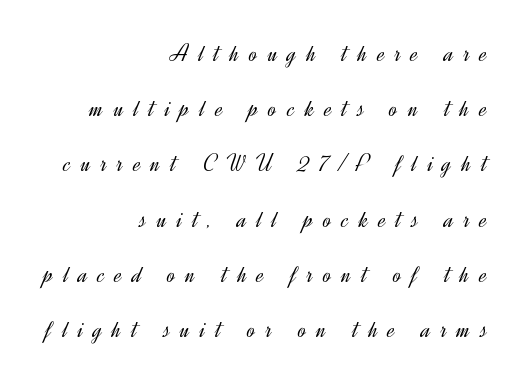
The line texture is sparse and dotted thanks to wide tracking. This sample trades compactness for vertical openness between lines. Leftover space on each line is placed entirely before the opening word. Nothing heavy about these letters — not bold at all. Has an underline been added? It has not.
